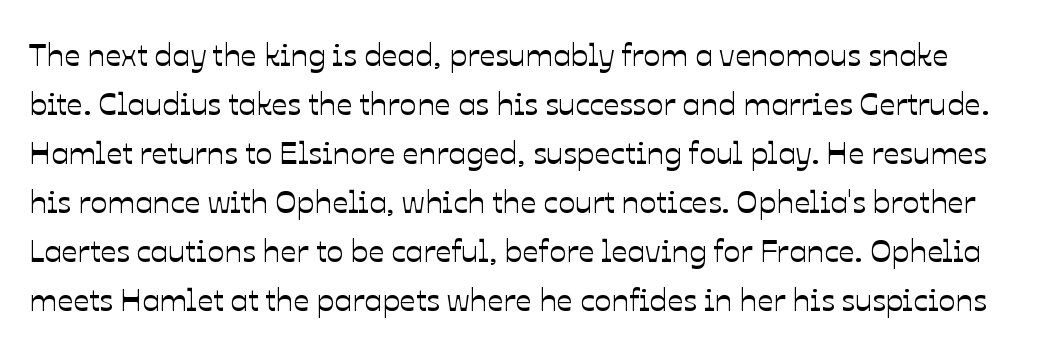
The image shows 32 px text type, upright; set normal line spacing (1.53x), normal letter spacing, not underlined; low stroke contrast and a medium x-height.
